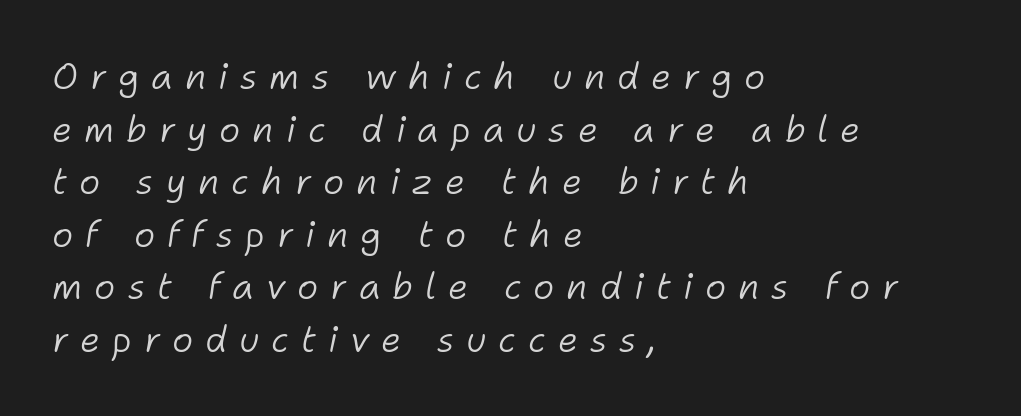
Any mark beneath the type? The region is blank. Does the lettering tilt? It does — this is italic. Regular leading. Substantial extra tracking has been applied to these lines. Bold? No — there's no thickening of the strokes.
